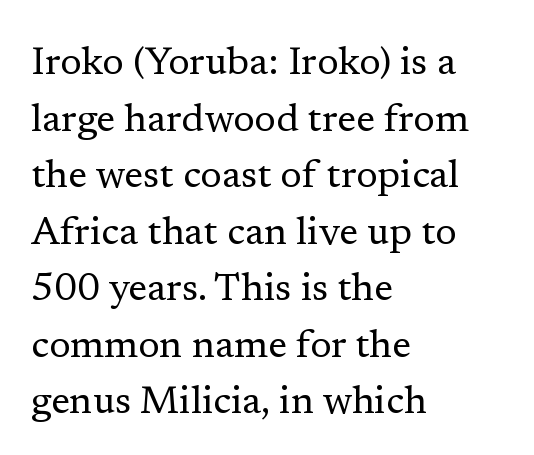
A typesetter would call this proportional, since set widths differ per character. Italic: no, the glyphs are upright roman. Each word holds together tightly as a unit, with standard inter-letter gaps. Decoration check: the copy has no underline. The compositor pushed each line to the left boundary. Each new line begins a customary step beneath the previous one.
